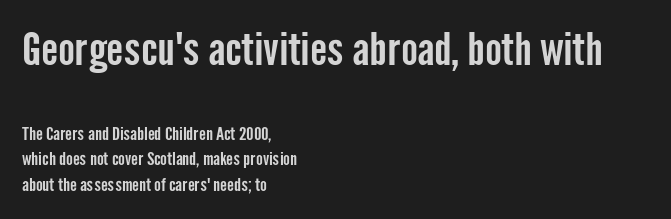
You could call the tracking neutral — neither tight nor loose. Looks like regular typesetting: each glyph gets only the width it needs. Normally led — the rows are evenly, conventionally spaced. No italicization has been applied; the sample stays upright. The rendering anchors every line to the left-hand side. Caption: upper text group enlarged, lower text group reduced.
